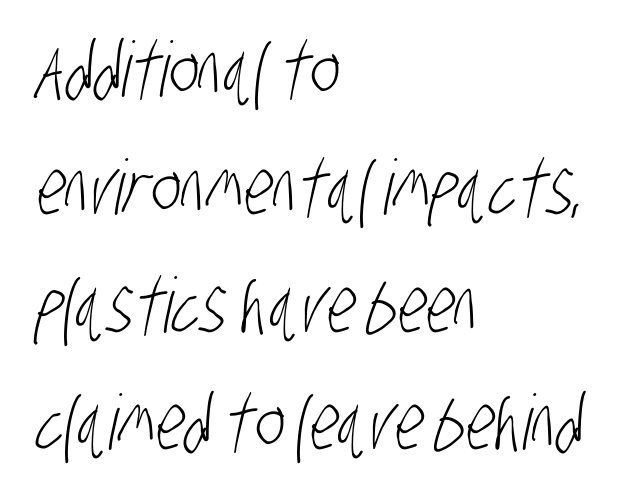
The text block is weighted toward the left margin, trailing off unevenly rightward. Each row of text sits above clean, open space. Weight: not bold — regular or lighter. Vertically, the passage feels balanced, rows spaced as you'd expect. Proportional: the letters do not fall into vertical columns.
